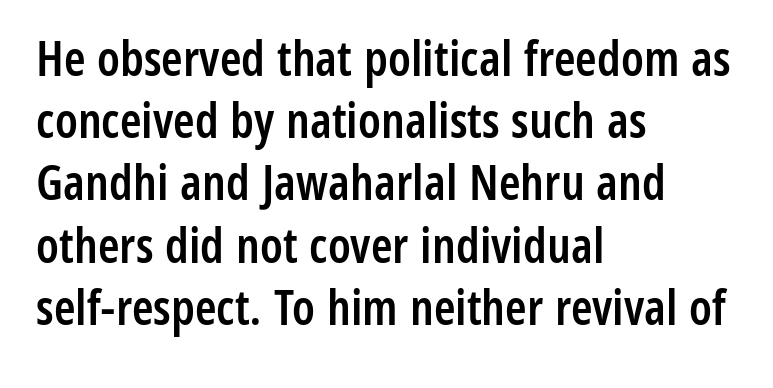
These lines keep a tight, regular rhythm from letter to letter. Italic: no, the glyphs are upright roman. The paragraph shown leans on its left margin. These lines sit exactly where default settings would place them. The passage shown is semibold, sitting just below true bold.
